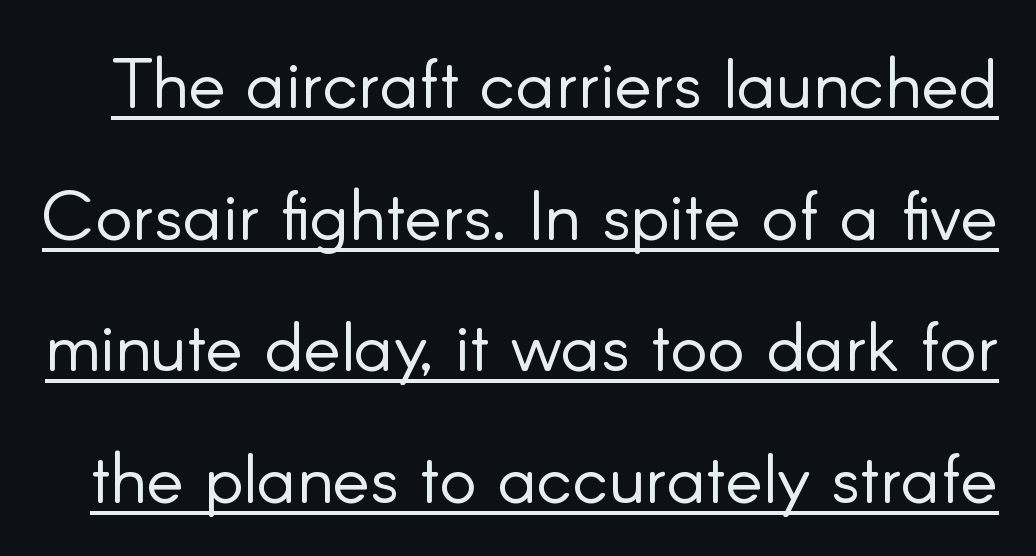
{"serif": "no", "italic": "no", "bold": "no", "weight": "light", "width": "normal", "stroke_contrast": "low", "x_height": "small", "monospaced": "no", "underline": "yes", "line_spacing_ratio": 1.88, "letter_spacing": "normal", "letter_spacing_em": 0.0, "glyph_px": 70}
